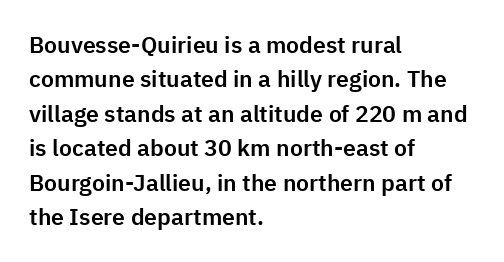
{"italic": "no", "underline": "no", "align": "left", "line_spacing": "normal", "line_spacing_ratio": 1.5, "letter_spacing": "normal", "letter_spacing_em": 0.0, "glyph_px": 23}
